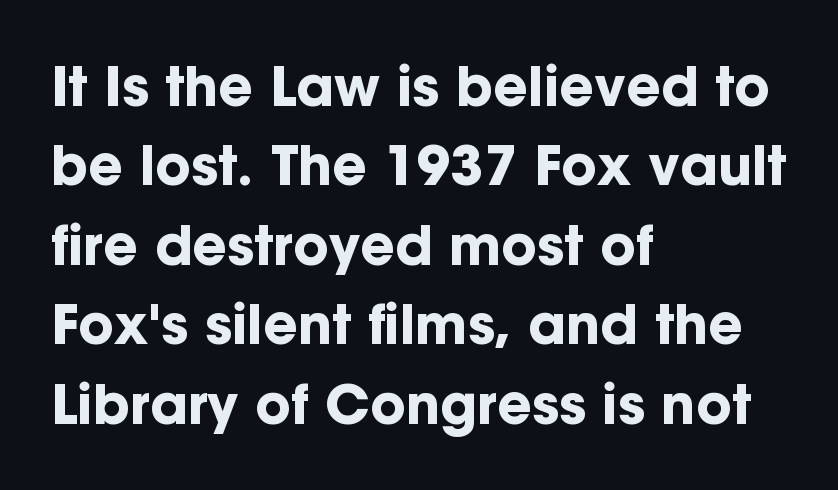
Between one letter and the next there's only the usual sliver of space. Typographically, this falls in the sans-serif category. A bare baseline throughout the passage. This is roman type, the default non-slanted kind.
